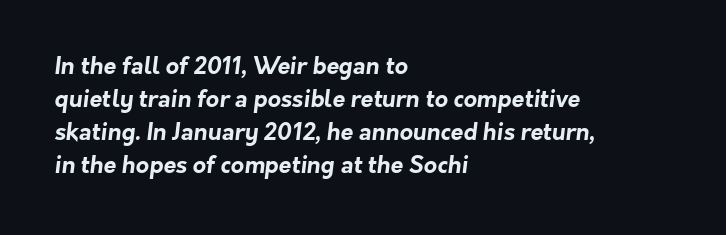
The image shows 23 px bold type; set left-aligned, normal line spacing (1.43x), normal letter spacing, not underlined.
